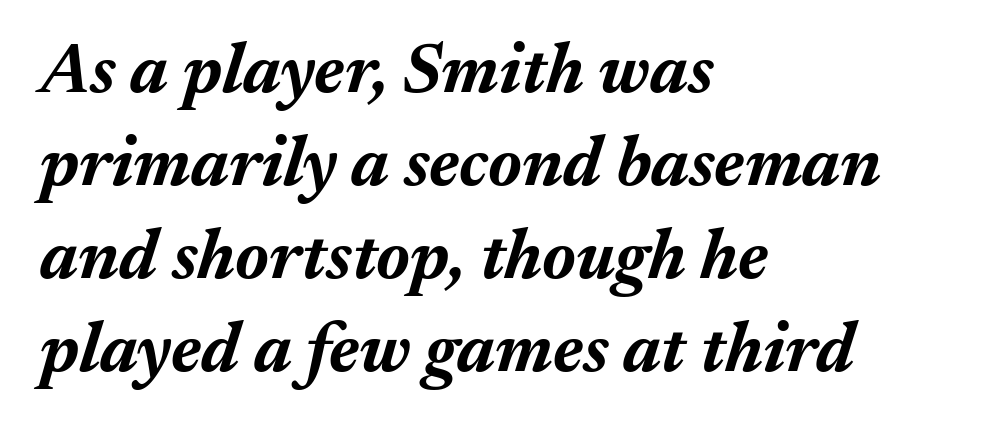
These lines were composed using italics. Observe the ordinary spacing: letters are neighbours, not strangers. A normal amount of white space separates one row of letters from the next. Does the weight exceed regular? Yes, all the way to bold. The passage shown is not underscored anywhere.
